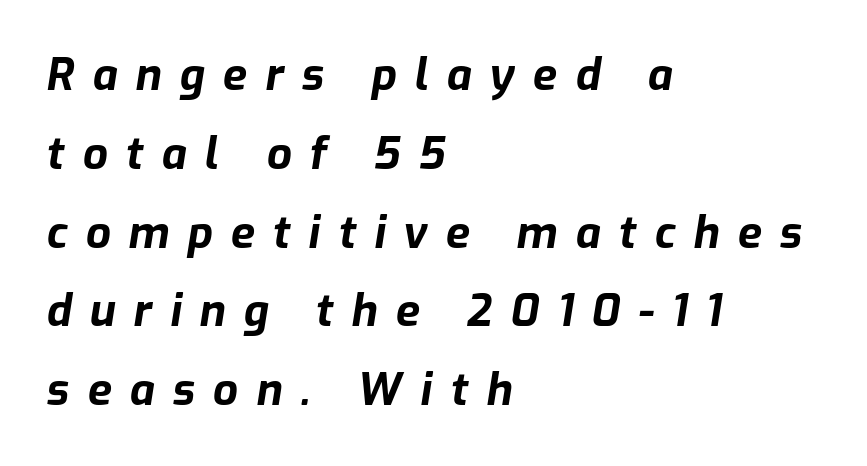
The image shows 44 px bold type, italic (leaning right); set left-aligned, line spacing 1.79x, unusually wide letter spacing (+0.41 em), not underlined; low stroke contrast and a medium x-height.
